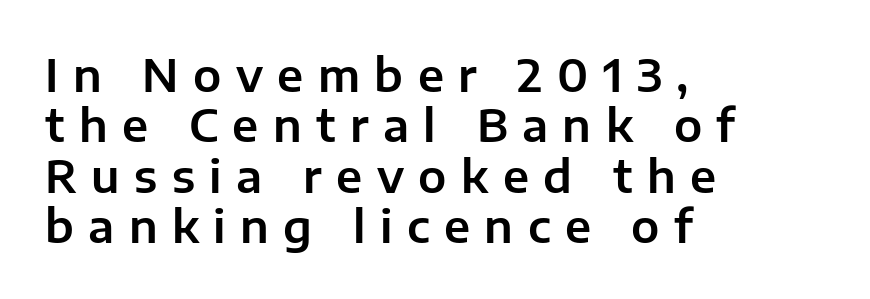
The image shows 45 px sans-serif type, upright; set left-aligned, tight line spacing (1.12x), unusually wide letter spacing (+0.32 em), not underlined; low stroke contrast and a medium x-height.
